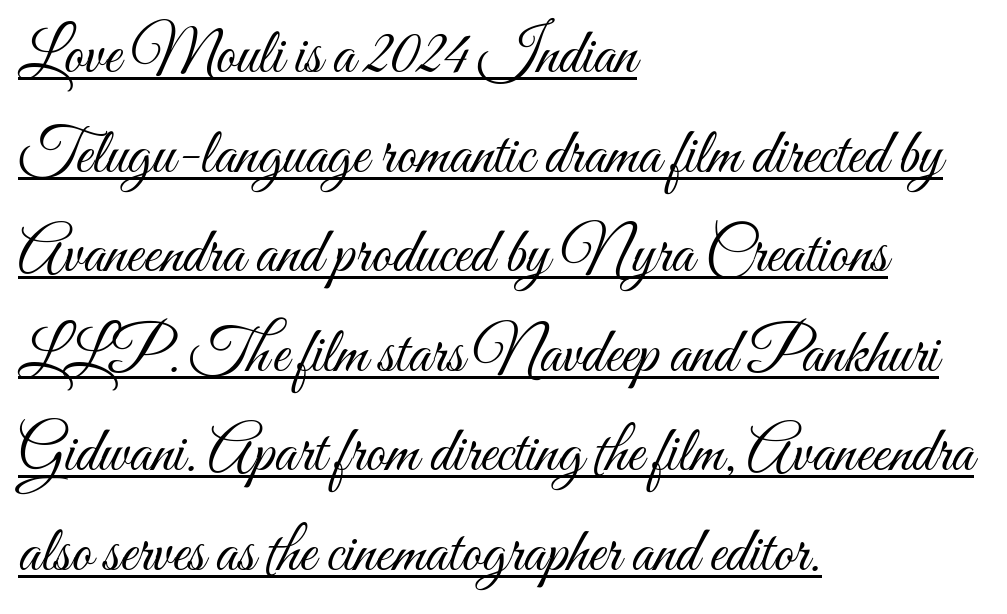
Caption: multi-line text, flush left, ragged right. Each word holds together tightly as a unit, with standard inter-letter gaps. The letters advance in unequal steps, a hallmark of proportional type. Has an underline been added? It has. Vertical stems look standard width or narrower in stroke.
